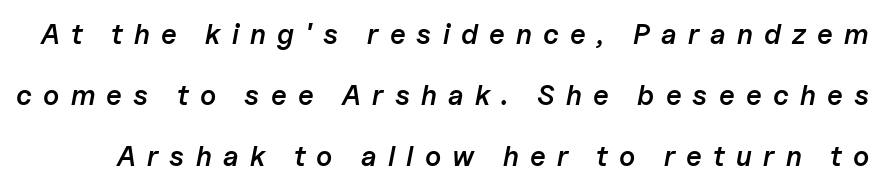
{"italic": "yes", "lean": "right", "slant_degrees": 11, "bold": "semi", "weight": "semibold", "width": "normal", "stroke_contrast": "low", "x_height": "medium", "monospaced": "no", "underline": "no", "line_spacing": "loose", "line_spacing_ratio": 2.17, "letter_spacing": "wide", "letter_spacing_em": 0.4, "glyph_px": 28}
